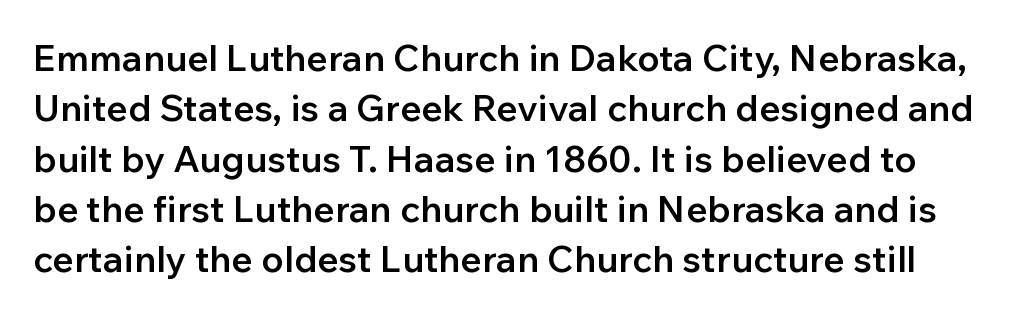
The image shows 37 px semibold sans-serif type, upright; set normal line spacing (1.36x), normal letter spacing, not underlined; low stroke contrast and a medium x-height.
